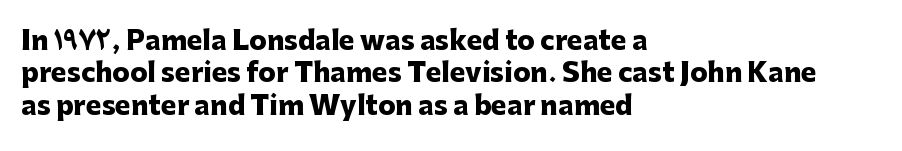
Interline gaps are of average width in this sample. Words float on clear page, feet unadorned. Weight check: bold — yes, fully. These lines were composed using upright roman letters.
